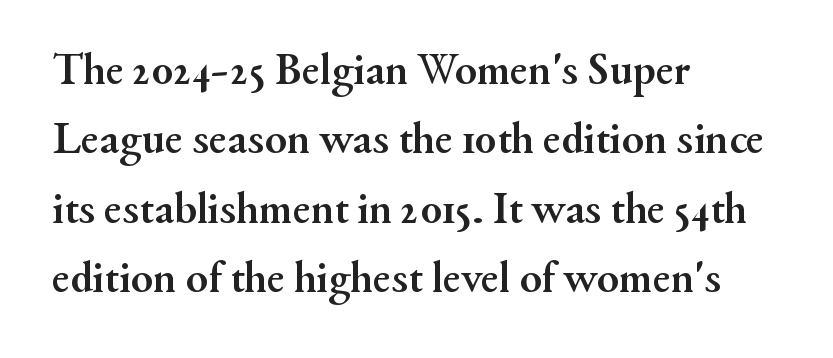
What stands out about the letter spacing? Nothing — it is the standard amount. This sample has the flowing, uneven cadence of proportional lettering. Heavy-handed strokes throughout: this text is bold. This sample is left-justified, so line endings fall wherever the words run out. Do the letters lean? They stand straight. Small tapered or slab feet sit at the stroke ends, so this counts as serif.
